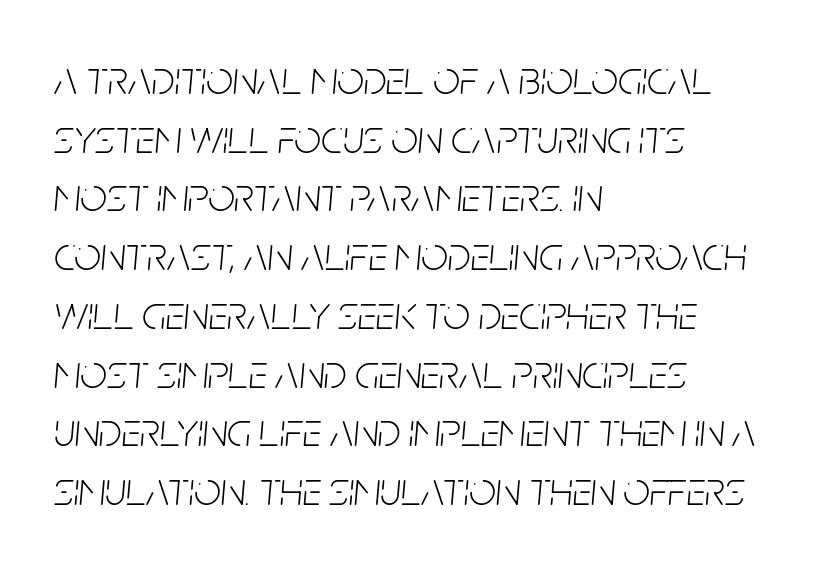
{"italic": "yes", "lean": "right", "slant_degrees": 5, "bold": "no", "weight": "light", "width": "condensed", "stroke_contrast": "low", "x_height": "large", "monospaced": "no", "underline": "no", "align": "left", "line_spacing": "normal", "line_spacing_ratio": 1.25, "letter_spacing": "normal", "letter_spacing_em": 0.0, "glyph_px": 47}
